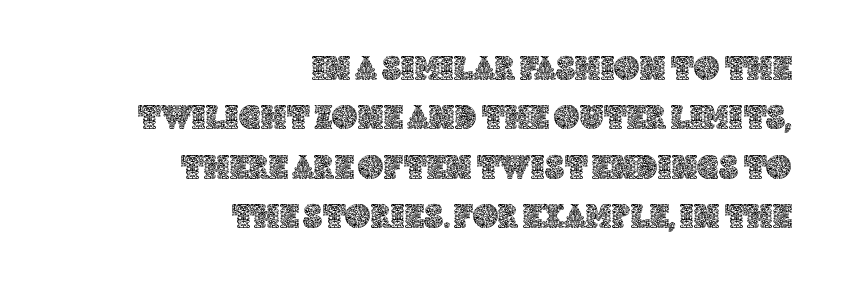
{"italic": "no", "width": "normal", "x_height": "large", "monospaced": "no", "underline": "no", "align": "right", "line_spacing": "normal", "line_spacing_ratio": 1.41, "letter_spacing": "normal", "letter_spacing_em": 0.0, "glyph_px": 35}
